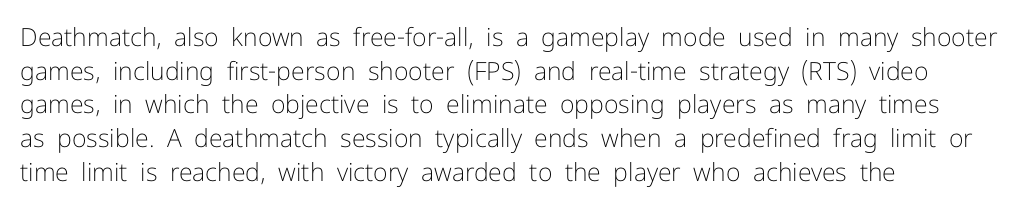
Q: Is the text bold? A: No.
Q: Is the text italic (slanted)? A: No, it is upright.
Q: Is the text underlined? A: No.
Q: How is the paragraph aligned? A: Left-aligned.
Q: Is the spacing between letters normal or unusually wide? A: Normal.
Q: Is the spacing between lines tight, normal or loose? A: Normal.
